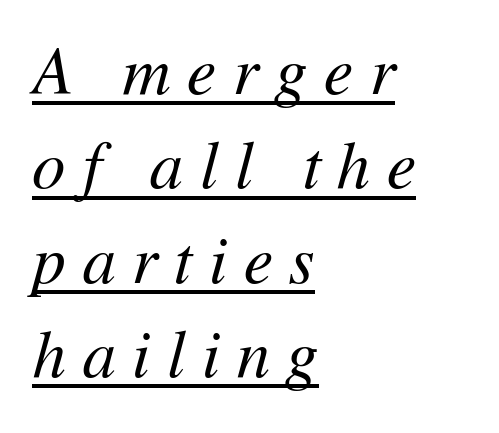
The image shows 66 px regular-weight type, italic (leaning right); set left-aligned, normal line spacing (1.43x), unusually wide letter spacing (+0.25 em), underlined; medium stroke contrast and a medium x-height.
